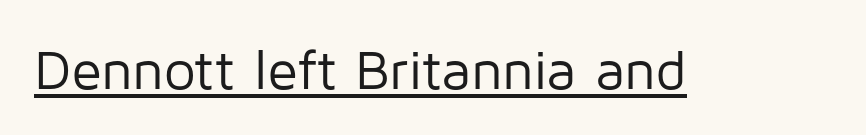
The image shows 56 px regular-weight sans-serif type, upright; set normal letter spacing, underlined; low stroke contrast and a medium x-height.
